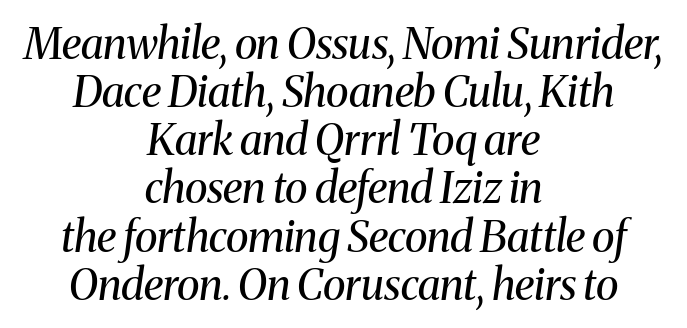
Italic: yes, the glyphs are oblique. Is the stroke heavy? The answer is a plain regular-or-lighter. Looks like regular typesetting: each glyph gets only the width it needs. Are there feet on the stems? There are — it's a serif. Cramped leading. Underlining? Definitely not there.
